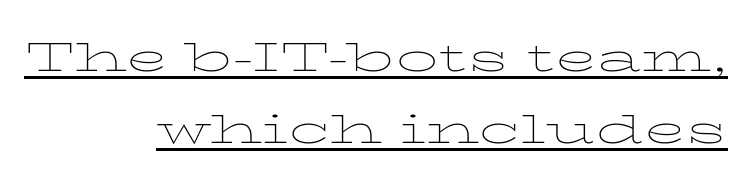
The image shows 42 px thin, wide serif type, upright; set right-aligned, line spacing 1.72x, normal letter spacing, underlined; low stroke contrast and a medium x-height.
